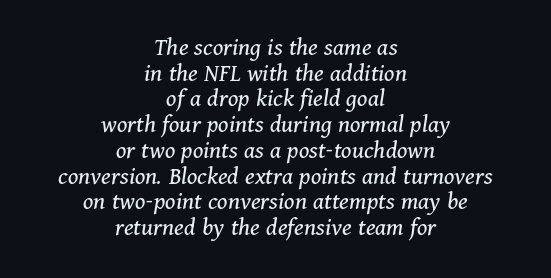
Q: Is the text bold? A: No.
Q: Is the text italic (slanted)? A: Yes, it leans right by about 11 degrees.
Q: Is the text underlined? A: No.
Q: How is the paragraph aligned? A: Centered.
Q: Is the spacing between letters normal or unusually wide? A: Normal.
Q: Is the spacing between lines tight, normal or loose? A: Tight.
